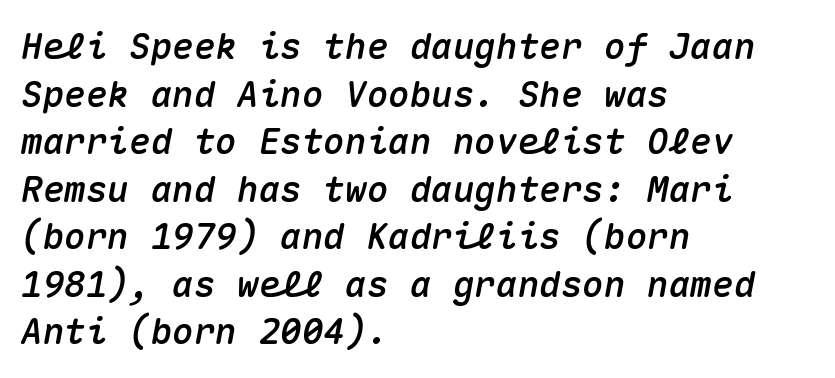
{"italic": "yes", "lean": "right", "slant_degrees": 10, "width": "normal", "stroke_contrast": "medium", "x_height": "medium", "monospaced": "yes", "underline": "no", "align": "left", "line_spacing": "normal", "line_spacing_ratio": 1.32, "letter_spacing": "normal", "letter_spacing_em": 0.0, "glyph_px": 36}
